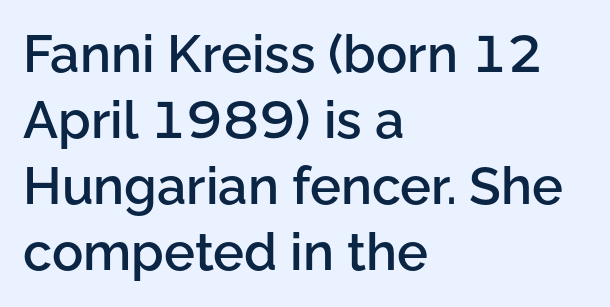
{"serif": "no", "italic": "no", "bold": "semi", "weight": "semibold", "width": "normal", "stroke_contrast": "low", "x_height": "medium", "monospaced": "no", "underline": "no", "align": "left", "line_spacing": "normal", "line_spacing_ratio": 1.27, "letter_spacing": "normal", "letter_spacing_em": 0.0, "glyph_px": 52}
